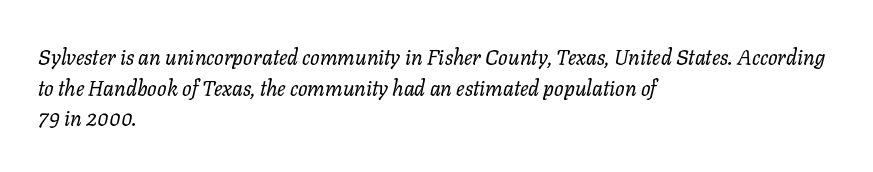
Each line starts at the same left margin while the right side varies. No extra ink here — the face is not bold. Descenders hang freely into open space. Is the letter spacing exaggerated? No — it looks like the ordinary default. What's the leading like? Ordinary, nothing unusual. Posture: slanted.
